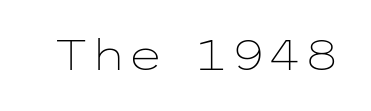
{"serif": "no", "italic": "no", "bold": "no", "weight": "light", "width": "wide", "stroke_contrast": "low", "x_height": "medium", "underline": "no", "letter_spacing": "normal", "letter_spacing_em": 0.0, "glyph_px": 42}
